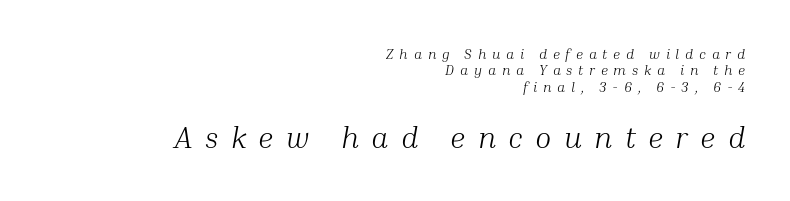
Q: Is the text bold? A: No.
Q: Is the text italic (slanted)? A: Yes, it leans right by about 10 degrees.
Q: Is the typeface a serif or a sans-serif typeface? A: Serif.
Q: Is the text underlined? A: No.
Q: How is the paragraph aligned? A: Right-aligned.
Q: Is the spacing between letters normal or unusually wide? A: Unusually wide.
Q: Which block of text is set in a larger size, the first (top) or the second (bottom)? A: The second (bottom) one.
Q: Width (condensed, normal, or wide)? A: Normal.
Q: Stroke contrast? A: Medium.
Q: x-height? A: Medium.
Q: Monospaced? A: No.
